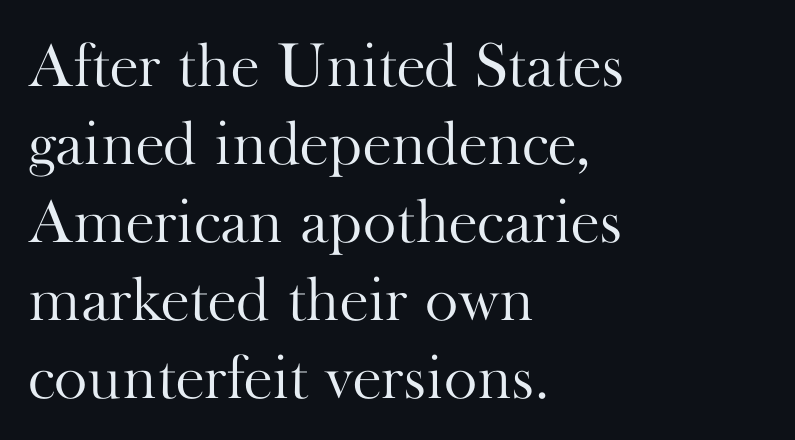
Q: Is the text bold? A: No.
Q: Is the text italic (slanted)? A: No, it is upright.
Q: Is the typeface a serif or a sans-serif typeface? A: Serif.
Q: Is the text underlined? A: No.
Q: How is the paragraph aligned? A: Left-aligned.
Q: Is the spacing between letters normal or unusually wide? A: Normal.
Q: Width (condensed, normal, or wide)? A: Normal.
Q: Stroke contrast? A: High.
Q: x-height? A: Small.
Q: Monospaced? A: No.
